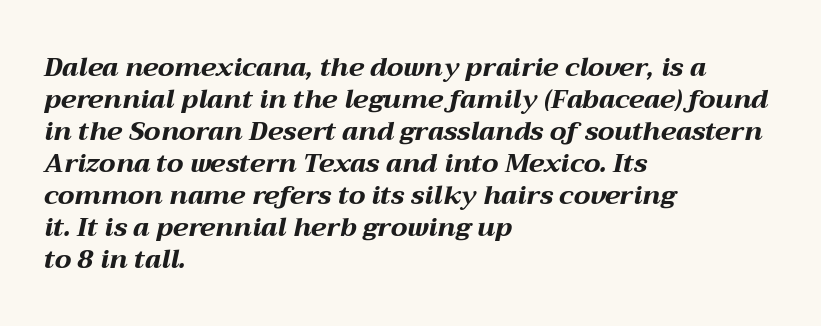
{"italic": "yes", "lean": "right", "slant_degrees": 12, "bold": "yes", "underline": "no", "align": "left", "line_spacing_ratio": 1.23, "letter_spacing": "normal", "letter_spacing_em": 0.0, "glyph_px": 26}
